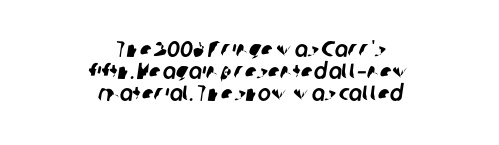
{"underline": "no", "align": "center", "line_spacing": "tight", "line_spacing_ratio": 0.99, "letter_spacing": "normal", "letter_spacing_em": 0.0, "glyph_px": 22}
